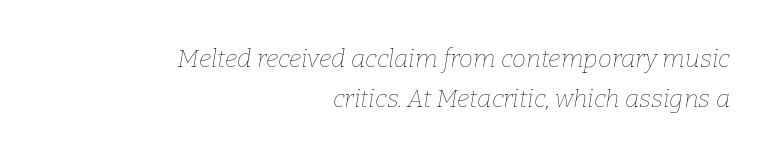
The typesetter chose a ragged-left arrangement here. This sample keeps an unexceptional amount of space between lines. In terms of letterspacing, this is plain default setting. The whole block is typeset with a tilt.
